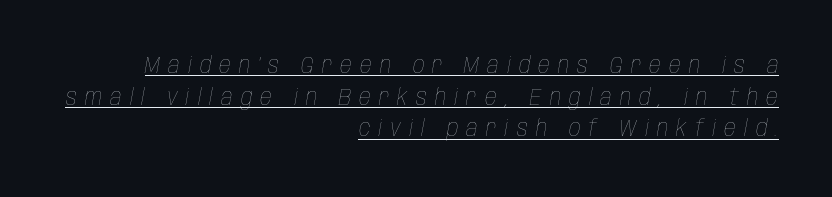
{"italic": "yes", "lean": "right", "slant_degrees": 10, "bold": "no", "underline": "yes", "align": "right", "line_spacing": "normal", "line_spacing_ratio": 1.38, "letter_spacing": "wide", "letter_spacing_em": 0.35, "glyph_px": 23}
